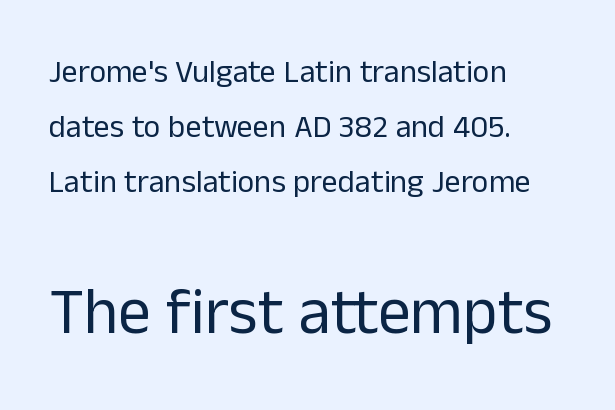
A typesetter would call this zero additional tracking. The setting favours the left margin, as ordinary paragraphs usually do. Underlining? Definitely not there. Larger block? The one below; the one above is distinctly smaller.
